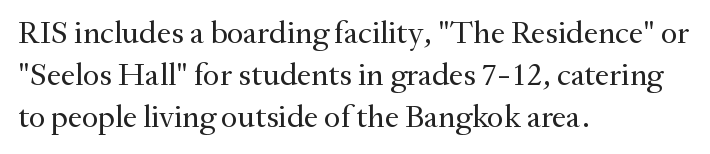
Typographically, this falls in the serif category. Beneath every word, the page is bare. Is the type heavy? It reads as light-to-regular instead. The type sits square on the baseline with zero lean. Summary of vertical rhythm: regular, with standard interline spacing. The passage is arranged the way most books set body copy — flush left.
